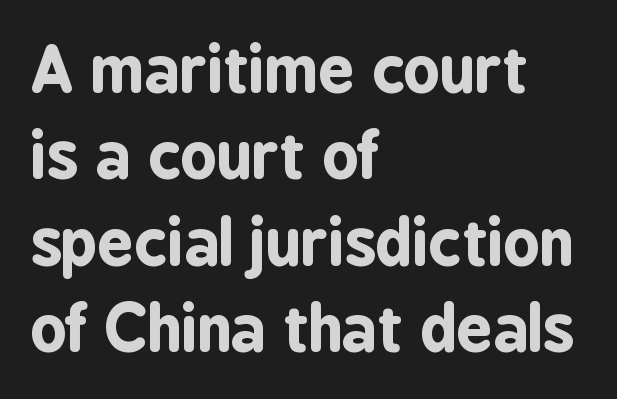
Q: Is the text bold? A: Yes.
Q: Is the text italic (slanted)? A: No, it is upright.
Q: Is the typeface a serif or a sans-serif typeface? A: Sans-serif.
Q: Is the text underlined? A: No.
Q: How is the paragraph aligned? A: Left-aligned.
Q: Is the spacing between letters normal or unusually wide? A: Normal.
Q: Is the spacing between lines tight, normal or loose? A: Normal.
Q: Width (condensed, normal, or wide)? A: Condensed.
Q: Stroke contrast? A: Low.
Q: x-height? A: Medium.
Q: Monospaced? A: No.
